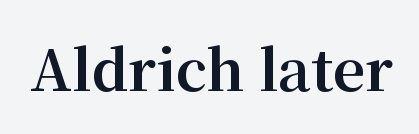
Note the varied advance widths — an 'i' is clearly narrower than an 'm'. Tracking here is standard; glyphs follow each other at the usual distance. Caption: bold face, heavy strokes. Underlining? Definitely not there. Each letter's strokes conclude with small projecting serifs.
